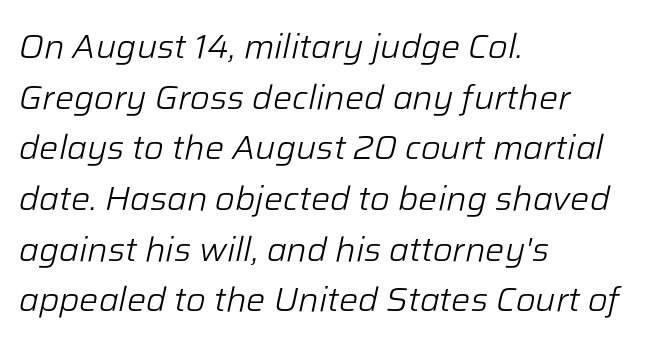
Descenders hang freely into open space. Every row of glyphs begins at an identical x-position on the left. The typography opts for an oblique posture over an upright one. Does extra space separate the letters? No, they use regular spacing. Is the stroke heavy? The answer is a plain regular-or-lighter.
